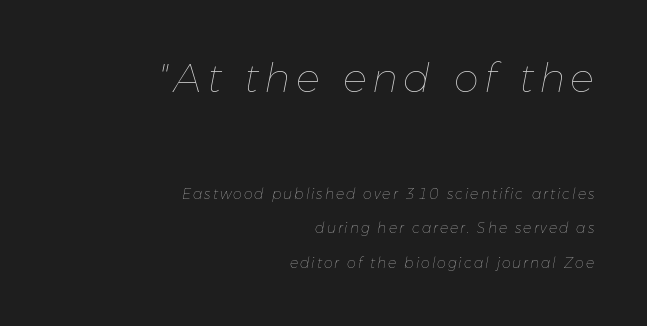
The face used here is proportionally spaced, like ordinary book or web type. Weight: regular or lighter. Does the bottom block carry the larger type? No, the top block does. Each new line begins a long way beneath the previous one. This sample uses an oblique cut, with every glyph tilted off the vertical. Honestly, there is no underline to notice here at all.
